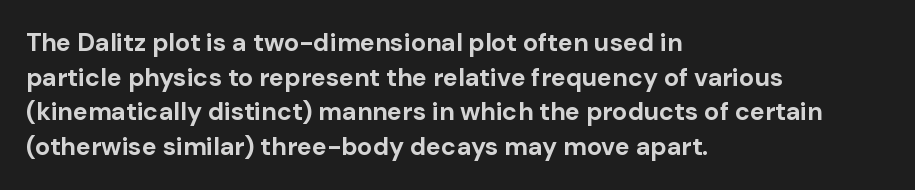
Q: Is the text bold? A: Yes.
Q: Is the text italic (slanted)? A: No, it is upright.
Q: Is the text underlined? A: No.
Q: How is the paragraph aligned? A: Left-aligned.
Q: Is the spacing between letters normal or unusually wide? A: Normal.
Q: Is the spacing between lines tight, normal or loose? A: Normal.
